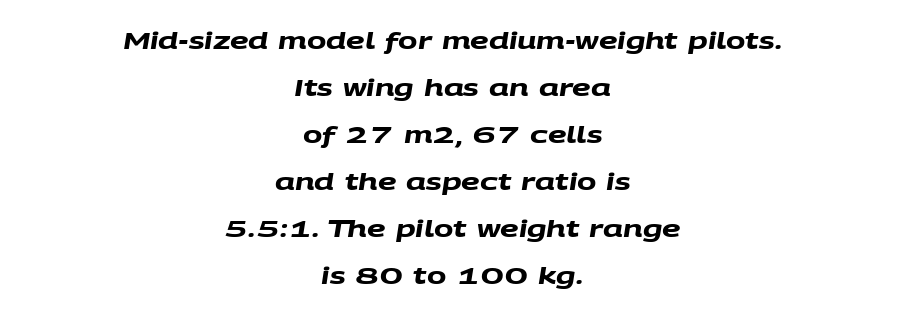
{"bold": "yes", "underline": "no", "align": "center", "line_spacing": "loose", "line_spacing_ratio": 2.04, "letter_spacing": "normal", "letter_spacing_em": 0.0, "glyph_px": 23}
